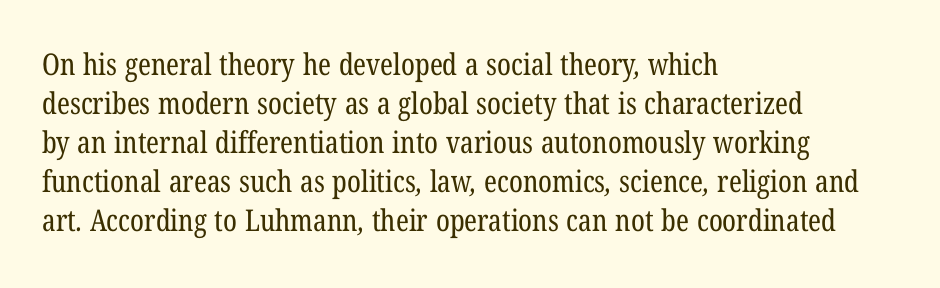
Q: Is the text bold? A: No.
Q: Is the typeface a serif or a sans-serif typeface? A: Serif.
Q: Is the text underlined? A: No.
Q: How is the paragraph aligned? A: Left-aligned.
Q: Is the spacing between letters normal or unusually wide? A: Normal.
Q: Is the spacing between lines tight, normal or loose? A: Normal.
Q: Width (condensed, normal, or wide)? A: Condensed.
Q: Stroke contrast? A: Low.
Q: x-height? A: Medium.
Q: Monospaced? A: No.
